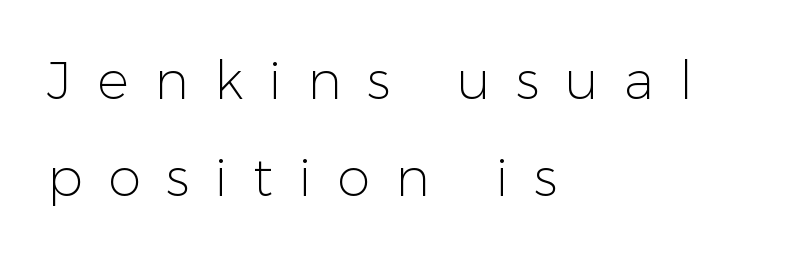
Underlining? Definitely not there. Looks like regular typesetting: each glyph gets only the width it needs. Is the block centered? No — it sits flush against the left margin. This reads as an unemphasized weight, regular at the heaviest.
